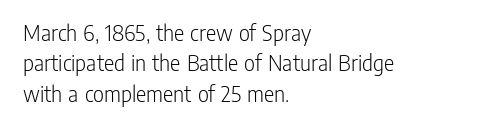
Q: Is the text bold? A: No.
Q: Is the text italic (slanted)? A: No, it is upright.
Q: Is the text underlined? A: No.
Q: How is the paragraph aligned? A: Left-aligned.
Q: Is the spacing between letters normal or unusually wide? A: Normal.
Q: Is the spacing between lines tight, normal or loose? A: Normal.
